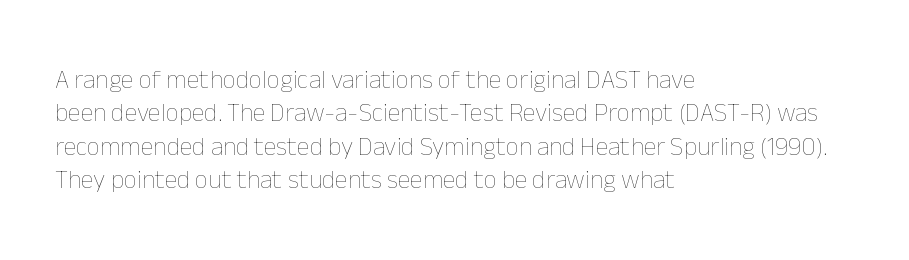
{"italic": "no", "bold": "no", "underline": "no", "align": "left", "line_spacing": "normal", "line_spacing_ratio": 1.28, "letter_spacing": "normal", "letter_spacing_em": 0.0, "glyph_px": 26}
